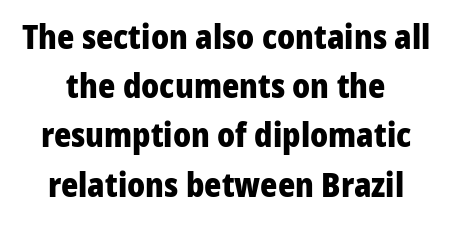
{"serif": "no", "italic": "no", "bold": "yes", "weight": "heavy", "width": "normal", "stroke_contrast": "low", "x_height": "medium", "monospaced": "no", "underline": "no", "line_spacing": "normal", "line_spacing_ratio": 1.49, "letter_spacing": "normal", "letter_spacing_em": 0.0, "glyph_px": 33}
